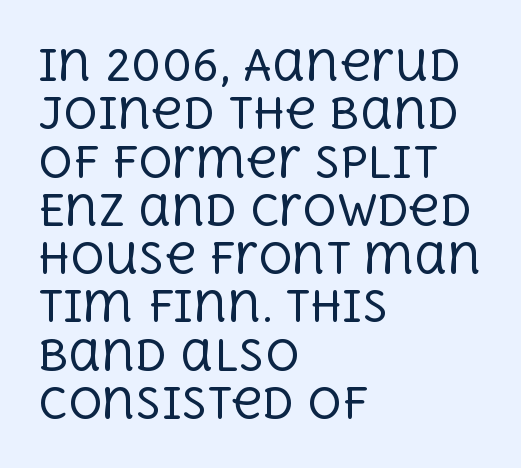
Check where the strokes stop: tiny serifs finish them off. Spacing between characters is what you'd get straight out of the box. The compositor pushed each line to the left boundary. How would I describe the line gaps? Narrow and economical. Unbolded letterforms with no extra heft. Each row of text sits above clean, open space.
